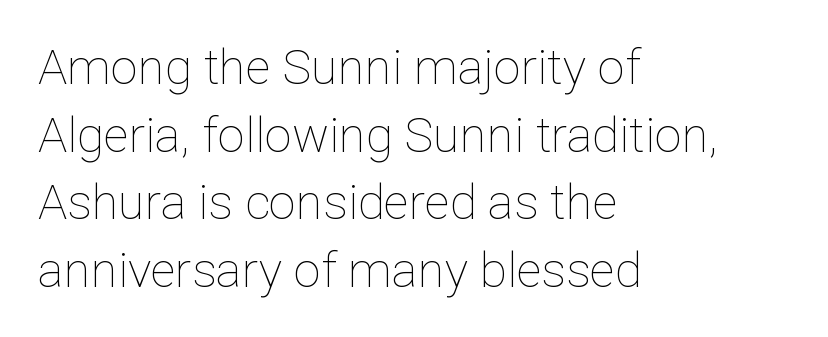
Q: Is the text bold? A: No.
Q: Is the text italic (slanted)? A: No, it is upright.
Q: Is the text underlined? A: No.
Q: How is the paragraph aligned? A: Left-aligned.
Q: Is the spacing between letters normal or unusually wide? A: Normal.
Q: Is the spacing between lines tight, normal or loose? A: Normal.
Q: Width (condensed, normal, or wide)? A: Normal.
Q: Stroke contrast? A: Low.
Q: x-height? A: Medium.
Q: Monospaced? A: No.
